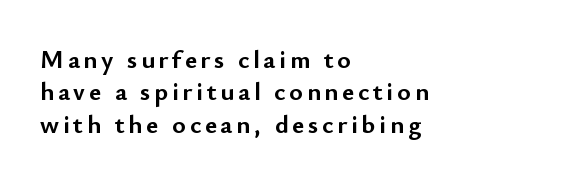
Words float on clear page, feet unadorned. Horizontal alignment here is leftward, the default for most running prose. Weight check: bold — yes, fully. Horizontal bands of white between lines are of average thickness. Unlike italic type, these characters show no tilt at all.
